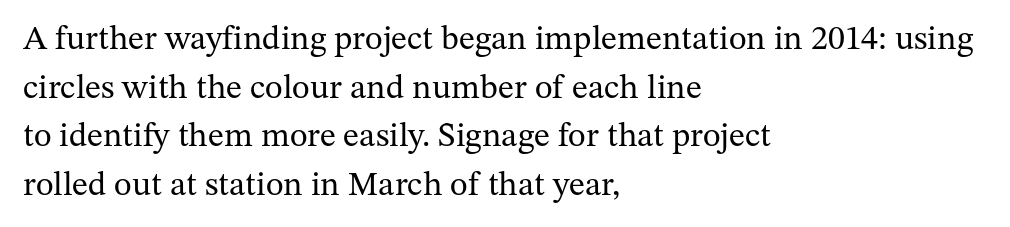
The image shows 34 px regular-weight serif type, upright; set left-aligned, normal line spacing (1.43x), normal letter spacing, not underlined; medium stroke contrast and a medium x-height.
